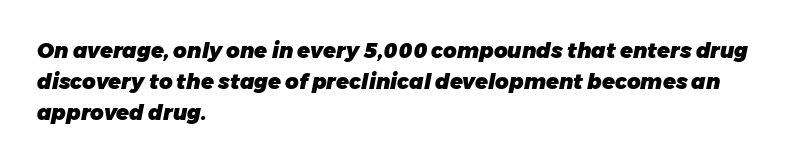
The image shows 21 px bold type, italic (leaning right); set left-aligned, normal line spacing (1.48x), normal letter spacing, not underlined.
